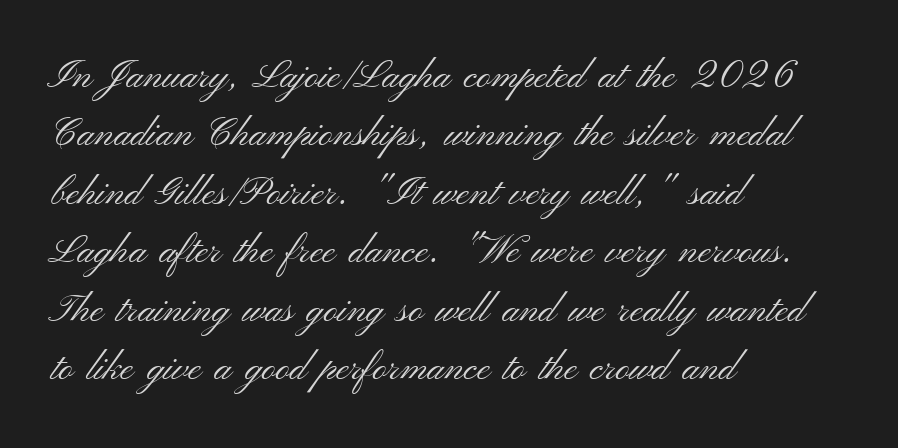
The image shows 39 px light, wide sans-serif type; set left-aligned, normal line spacing (1.5x), normal letter spacing, not underlined; medium stroke contrast and a small x-height.
